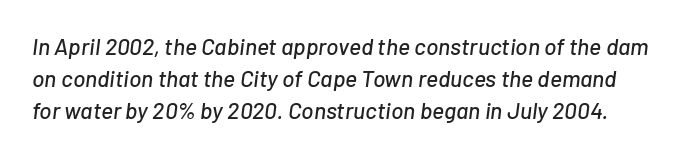
Leading matches the norm, producing a regular column. The gaps between neighbouring characters are ordinary and unremarkable. Tall strokes in this sample are angled rather than plumb. The words here are not underlined.
